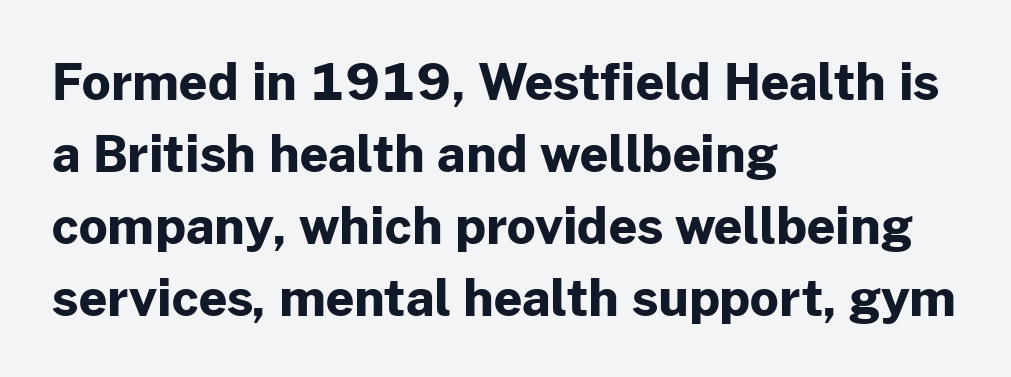
Note the varied advance widths — an 'i' is clearly narrower than an 'm'. Note: no serifs on the glyphs. These lines carry a lot of weight — the face is fully bold. Baseline-to-baseline distance is the conventional proportion of letter height. In terms of letterspacing, this is plain default setting. A typesetter would mark this as roman, not italic.
